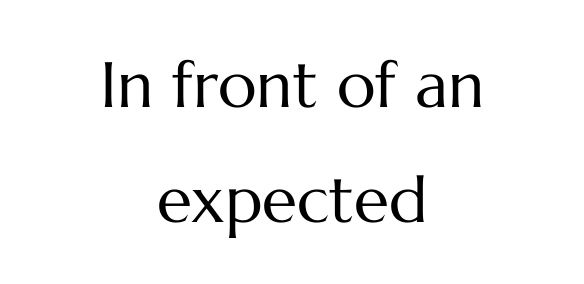
The image shows 64 px regular-weight type, upright; set centered, line spacing 1.79x, normal letter spacing, not underlined; medium stroke contrast and a medium x-height.
